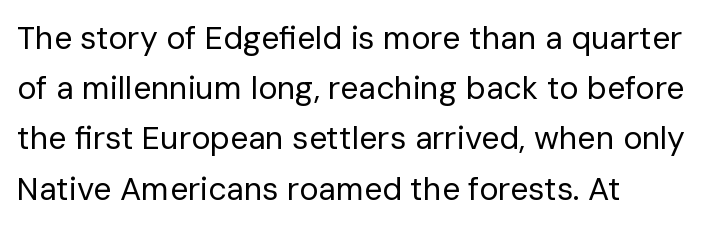
{"serif": "no", "italic": "no", "bold": "no", "weight": "regular", "width": "normal", "stroke_contrast": "low", "x_height": "medium", "monospaced": "no", "underline": "no", "line_spacing": "normal", "line_spacing_ratio": 1.57, "letter_spacing": "normal", "letter_spacing_em": 0.0, "glyph_px": 32}
